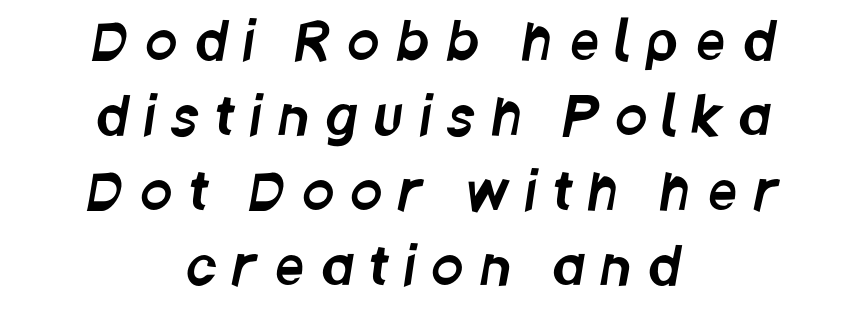
The image shows 51 px condensed sans-serif type; set centered, normal line spacing (1.47x), unusually wide letter spacing (+0.34 em), not underlined; low stroke contrast and a large x-height.
